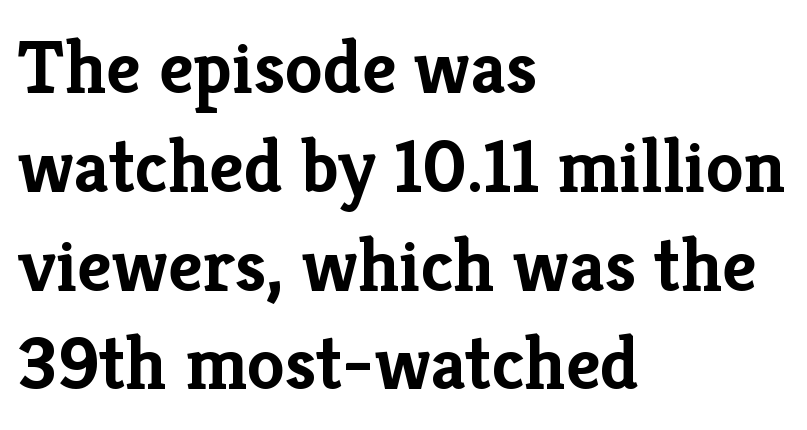
The image shows 76 px semibold serif type, upright; set left-aligned, normal line spacing (1.3x), normal letter spacing, not underlined; low stroke contrast and a medium x-height.
